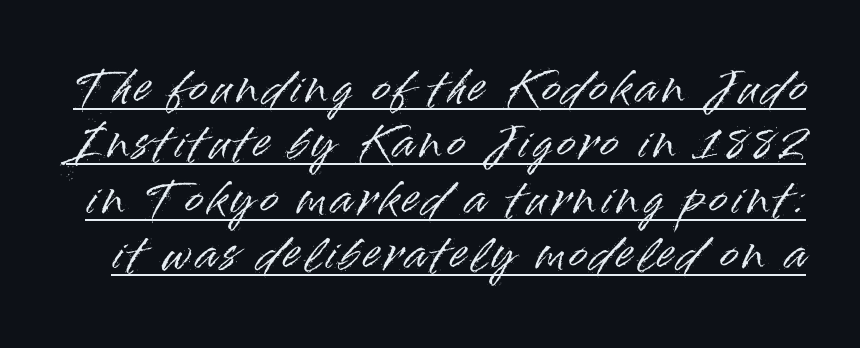
Note the varied advance widths — an 'i' is clearly narrower than an 'm'. Vertically, the passage feels balanced, rows spaced as you'd expect. Glance below the letters and you will spot a drawn line.
